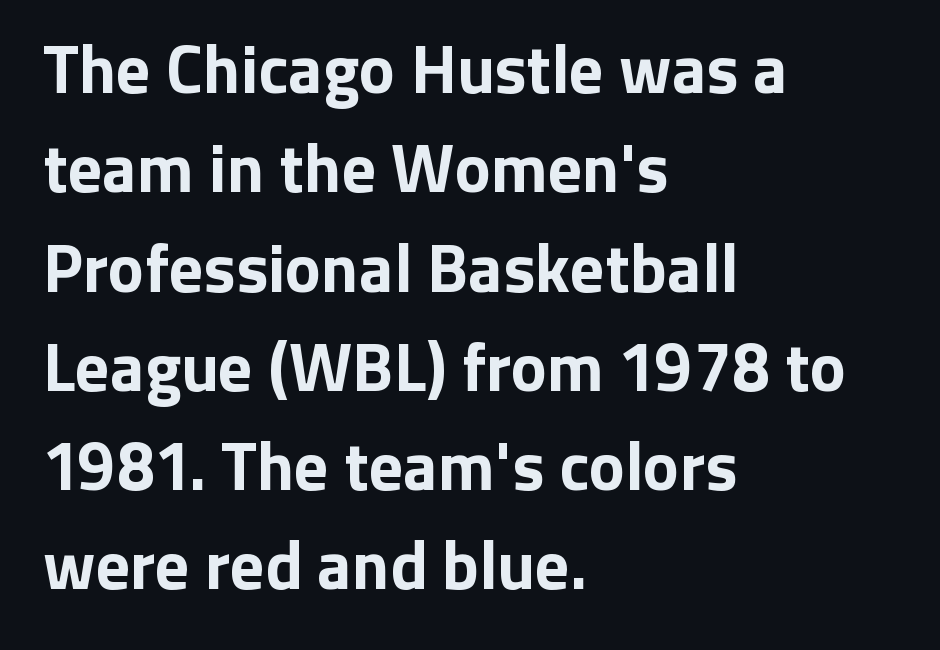
{"serif": "no", "italic": "no", "bold": "yes", "weight": "bold", "width": "normal", "stroke_contrast": "low", "x_height": "medium", "monospaced": "no", "underline": "no", "align": "left", "line_spacing": "normal", "line_spacing_ratio": 1.46, "letter_spacing": "normal", "letter_spacing_em": 0.0, "glyph_px": 68}
